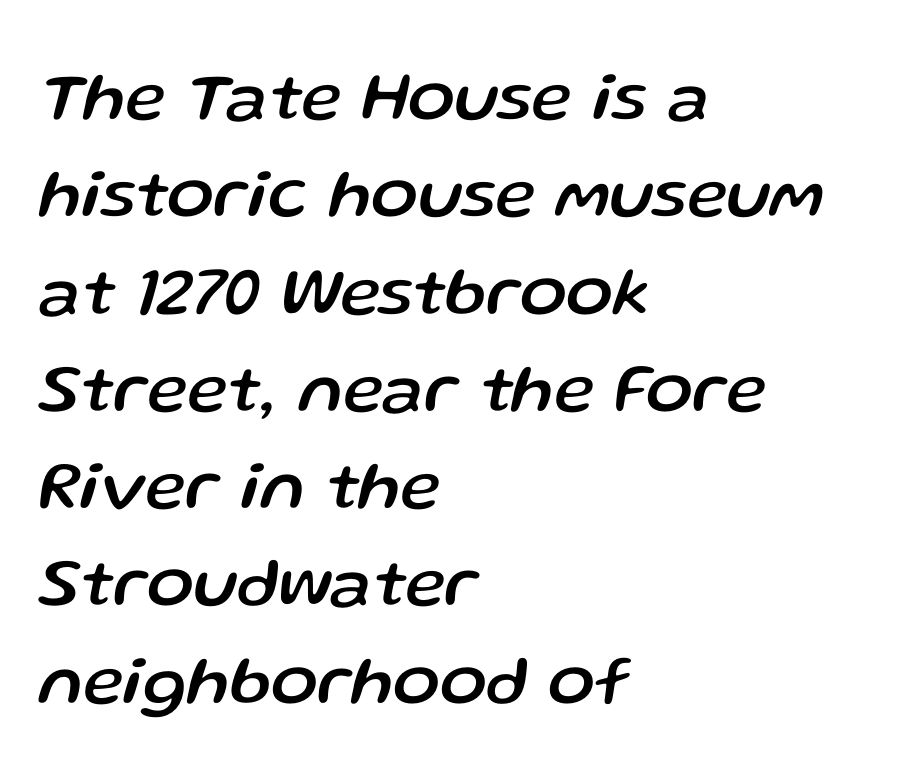
The image shows 69 px text type, italic (leaning right); set left-aligned, normal line spacing (1.41x), normal letter spacing, not underlined; low stroke contrast and a medium x-height.
